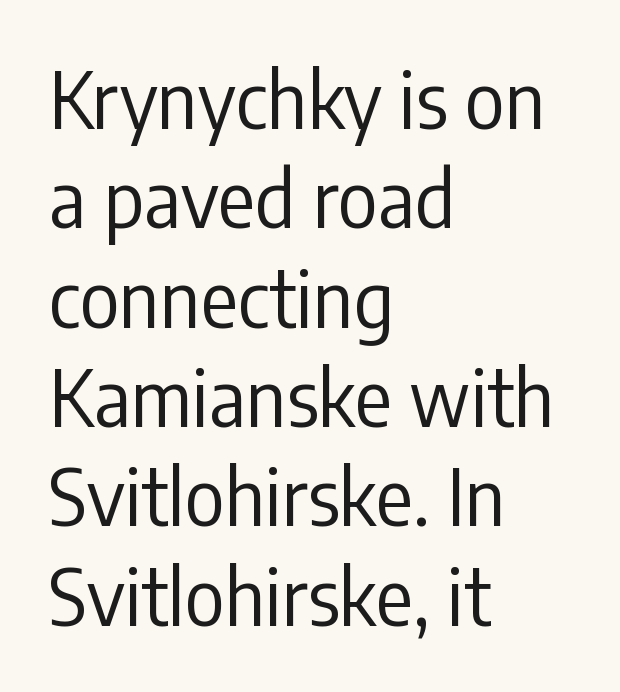
Q: Is the text bold? A: No.
Q: Is the text italic (slanted)? A: No, it is upright.
Q: Is the typeface a serif or a sans-serif typeface? A: Sans-serif.
Q: Is the text underlined? A: No.
Q: How is the paragraph aligned? A: Left-aligned.
Q: Is the spacing between letters normal or unusually wide? A: Normal.
Q: Is the spacing between lines tight, normal or loose? A: Normal.
Q: Width (condensed, normal, or wide)? A: Condensed.
Q: Stroke contrast? A: Low.
Q: x-height? A: Medium.
Q: Monospaced? A: No.
